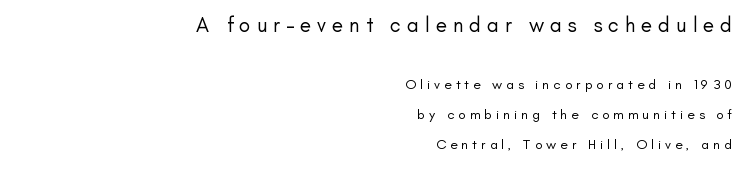
The letterforms stand isolated, each surrounded by extra space. Typesetter's note — upper block bumped up in size, lower block left smaller. The weight tops out at a normal text grade. The lines are spread far apart with generous leading. The rag falls on the left side of this text block.
